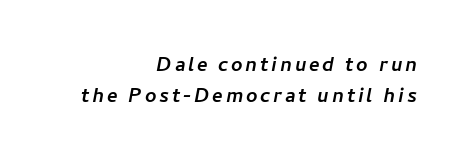
The image shows 25 px text type; set right-aligned, normal line spacing (1.26x), not underlined.
